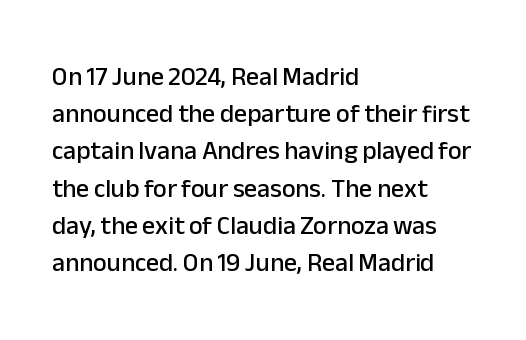
Q: Is the text italic (slanted)? A: No, it is upright.
Q: Is the text underlined? A: No.
Q: How is the paragraph aligned? A: Left-aligned.
Q: Is the spacing between letters normal or unusually wide? A: Normal.
Q: Is the spacing between lines tight, normal or loose? A: Normal.
